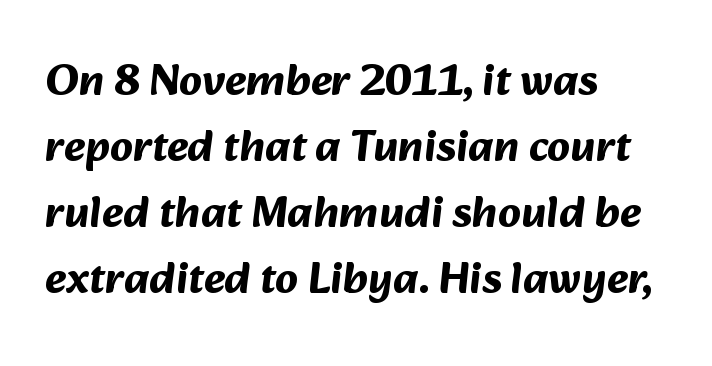
{"serif": "no", "bold": "yes", "weight": "bold", "width": "normal", "stroke_contrast": "medium", "x_height": "medium", "monospaced": "no", "underline": "no", "align": "left", "line_spacing": "normal", "line_spacing_ratio": 1.47, "letter_spacing": "normal", "letter_spacing_em": 0.0, "glyph_px": 45}
